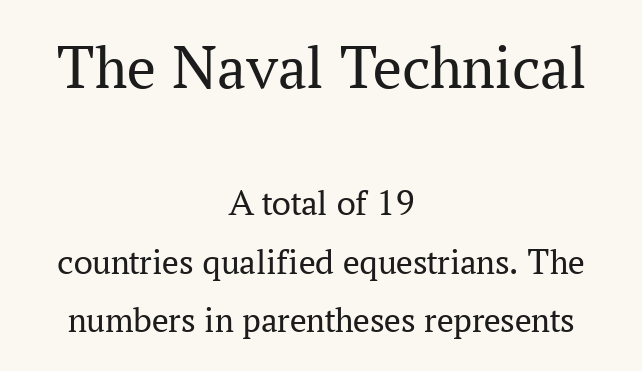
The image shows 64 px regular-weight serif type, upright; set centered, normal line spacing (1.58x), normal letter spacing, not underlined; the first (top) block is 1.73x larger; medium stroke contrast and a medium x-height.
